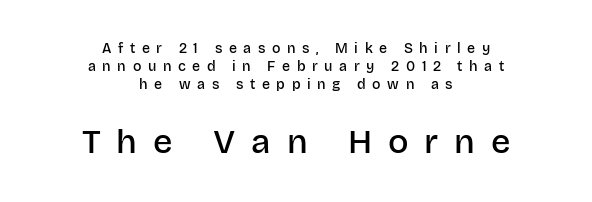
Q: Is the text bold? A: Semi-bold.
Q: Is the text italic (slanted)? A: No, it is upright.
Q: Is the typeface a serif or a sans-serif typeface? A: Sans-serif.
Q: Is the text underlined? A: No.
Q: How is the paragraph aligned? A: Centered.
Q: Is the spacing between letters normal or unusually wide? A: Unusually wide.
Q: Is the spacing between lines tight, normal or loose? A: Normal.
Q: Which block of text is set in a larger size, the first (top) or the second (bottom)? A: The second (bottom) one.
Q: Width (condensed, normal, or wide)? A: Normal.
Q: Stroke contrast? A: Low.
Q: x-height? A: Large.
Q: Monospaced? A: No.
